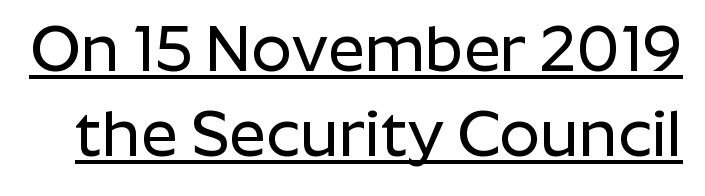
Q: Is the text italic (slanted)? A: No, it is upright.
Q: Is the typeface a serif or a sans-serif typeface? A: Sans-serif.
Q: Is the text underlined? A: Yes.
Q: Is the spacing between letters normal or unusually wide? A: Normal.
Q: Is the spacing between lines tight, normal or loose? A: Normal.
Q: Width (condensed, normal, or wide)? A: Normal.
Q: Stroke contrast? A: Low.
Q: x-height? A: Medium.
Q: Monospaced? A: No.
